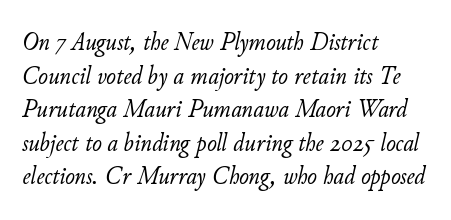
{"italic": "yes", "lean": "right", "slant_degrees": 11, "bold": "no", "underline": "no", "align": "left", "line_spacing": "normal", "line_spacing_ratio": 1.29, "letter_spacing": "normal", "letter_spacing_em": 0.0, "glyph_px": 26}
